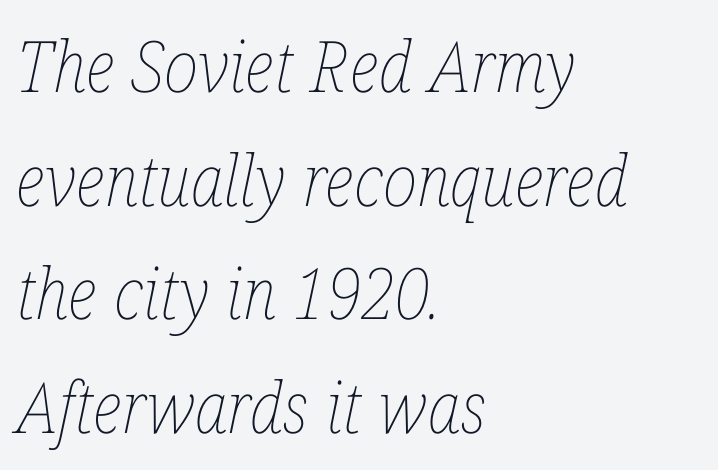
Here the glyphs are tracked normally, forming tight word shapes. The strip under each line holds only bare page. Yep, that's italic — everything's leaning. The strokes are not fattened; the text isn't bold.
